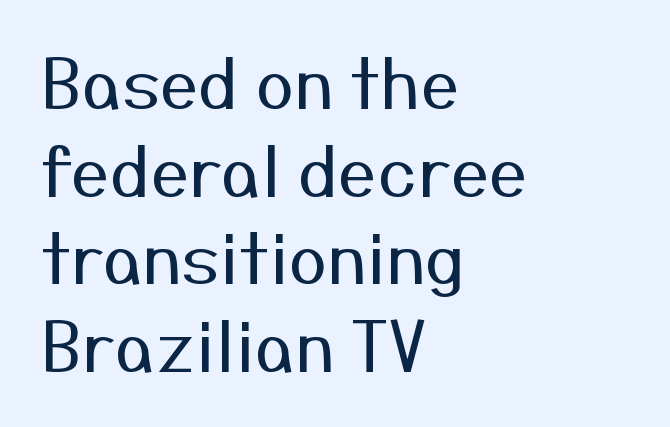
{"serif": "no", "italic": "no", "bold": "no", "weight": "regular", "width": "normal", "stroke_contrast": "medium", "x_height": "medium", "monospaced": "no", "underline": "no", "align": "left", "line_spacing": "normal", "line_spacing_ratio": 1.27, "letter_spacing": "normal", "letter_spacing_em": 0.0, "glyph_px": 69}
